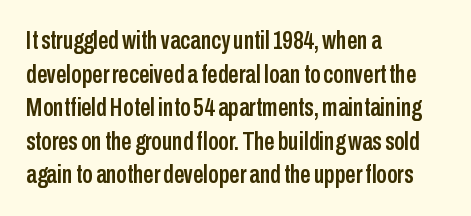
The image shows 26 px text type, upright; set left-aligned, normal line spacing (1.29x), normal letter spacing, not underlined.
